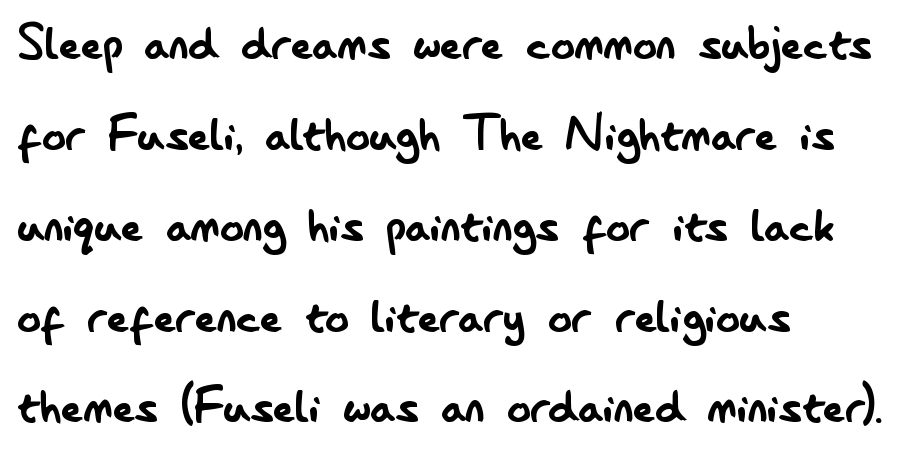
Q: Is the text bold? A: No.
Q: Is the text italic (slanted)? A: No, it is upright.
Q: Is the typeface a serif or a sans-serif typeface? A: Sans-serif.
Q: Is the text underlined? A: No.
Q: How is the paragraph aligned? A: Left-aligned.
Q: Is the spacing between letters normal or unusually wide? A: Normal.
Q: Is the spacing between lines tight, normal or loose? A: Normal.
Q: Width (condensed, normal, or wide)? A: Condensed.
Q: Stroke contrast? A: Low.
Q: x-height? A: Small.
Q: Monospaced? A: No.
